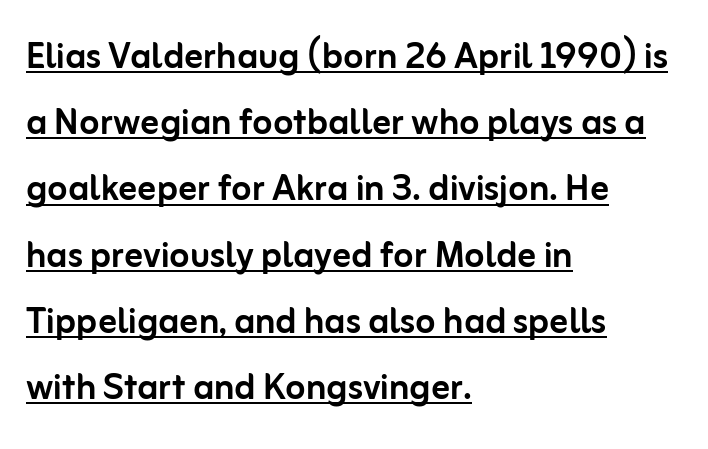
The image shows 46 px sans-serif type, upright; set left-aligned, normal line spacing (1.44x), normal letter spacing, underlined; low stroke contrast and a medium x-height.
